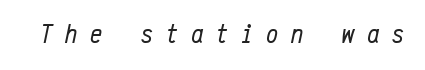
The image shows 27 px text type, italic (leaning right); set unusually wide letter spacing (+0.48 em), not underlined.
